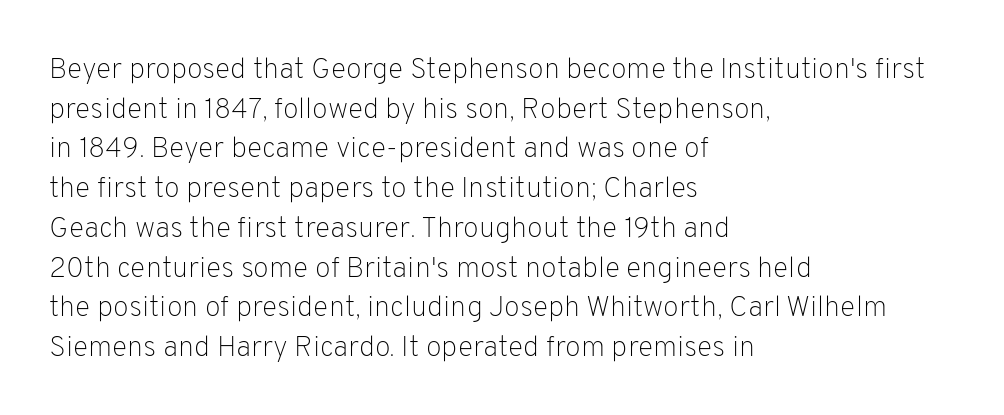
The image shows 29 px light sans-serif type, upright; set left-aligned, normal line spacing (1.37x), normal letter spacing, not underlined; low stroke contrast and a medium x-height.
